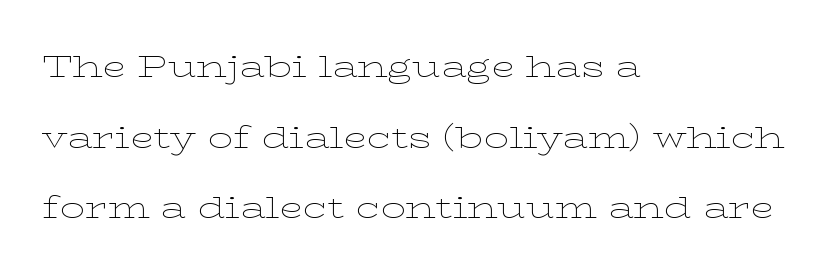
Q: Is the text bold? A: No.
Q: Is the text italic (slanted)? A: No, it is upright.
Q: Is the typeface a serif or a sans-serif typeface? A: Serif.
Q: Is the text underlined? A: No.
Q: How is the paragraph aligned? A: Left-aligned.
Q: Is the spacing between letters normal or unusually wide? A: Normal.
Q: Is the spacing between lines tight, normal or loose? A: Loose.
Q: Width (condensed, normal, or wide)? A: Wide.
Q: Stroke contrast? A: Low.
Q: x-height? A: Medium.
Q: Monospaced? A: No.
